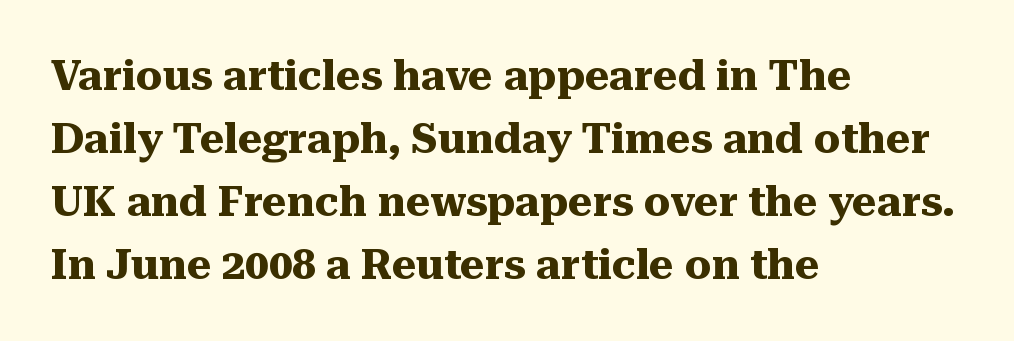
{"serif": "yes", "italic": "no", "bold": "yes", "weight": "heavy", "width": "normal", "stroke_contrast": "medium", "x_height": "medium", "monospaced": "no", "underline": "no", "align": "left", "line_spacing": "normal", "line_spacing_ratio": 1.5, "letter_spacing": "normal", "letter_spacing_em": 0.0, "glyph_px": 42}
